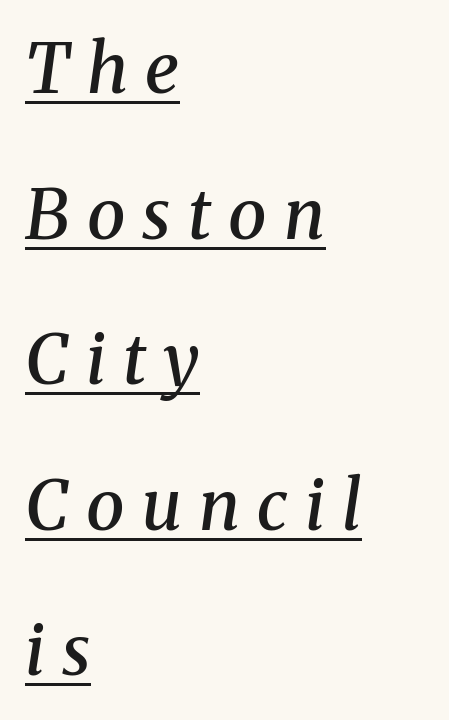
If you drew a line through each stem, it would be angled. Baseline-to-baseline distance is far greater than the letter height. I'd call this a serif setting — the letters wear small feet. The face used here is a semibold: visibly heavier than regular, lighter than bold. Each line of the rendering has a horizontal stroke beneath the glyphs. The paragraph has a hard left edge and a soft right edge.
